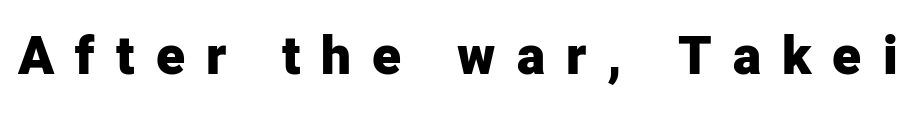
Observe the wide spacing: letters keep a clear distance from each other. Note the varied advance widths — an 'i' is clearly narrower than an 'm'. Nope, no serifs anywhere on these letters. Typographic density is high because the face is bold.
